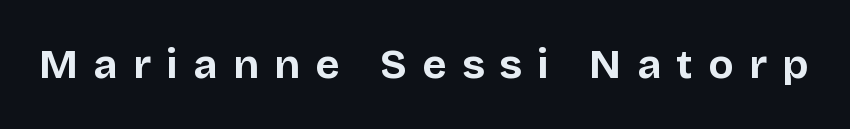
Q: Is the text bold? A: Yes.
Q: Is the text italic (slanted)? A: No, it is upright.
Q: Is the typeface a serif or a sans-serif typeface? A: Sans-serif.
Q: Is the text underlined? A: No.
Q: Is the spacing between letters normal or unusually wide? A: Unusually wide.
Q: Width (condensed, normal, or wide)? A: Normal.
Q: Stroke contrast? A: Low.
Q: x-height? A: Large.
Q: Monospaced? A: No.
